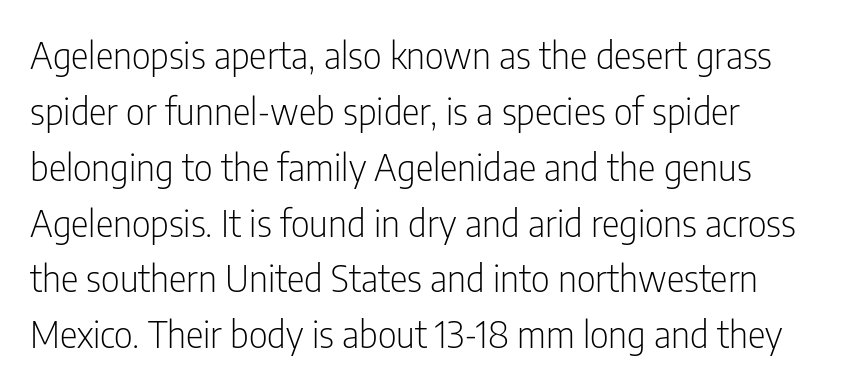
Q: Is the text bold? A: No.
Q: Is the text italic (slanted)? A: No, it is upright.
Q: Is the typeface a serif or a sans-serif typeface? A: Sans-serif.
Q: Is the text underlined? A: No.
Q: How is the paragraph aligned? A: Left-aligned.
Q: Is the spacing between letters normal or unusually wide? A: Normal.
Q: Is the spacing between lines tight, normal or loose? A: Normal.
Q: Width (condensed, normal, or wide)? A: Condensed.
Q: Stroke contrast? A: Low.
Q: x-height? A: Medium.
Q: Monospaced? A: No.
